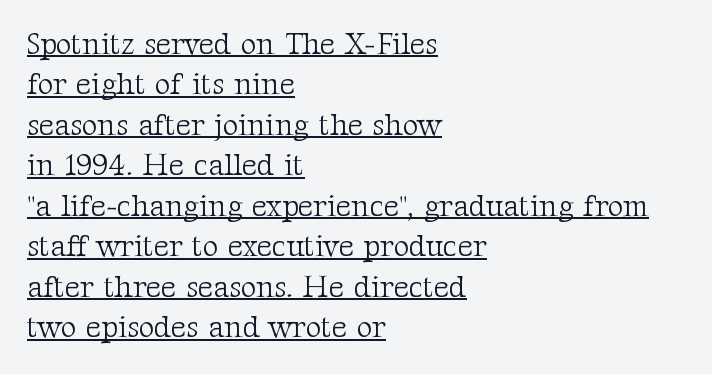
Q: Is the text bold? A: No.
Q: Is the text italic (slanted)? A: No, it is upright.
Q: Is the typeface a serif or a sans-serif typeface? A: Serif.
Q: Is the text underlined? A: Yes.
Q: How is the paragraph aligned? A: Left-aligned.
Q: Is the spacing between letters normal or unusually wide? A: Normal.
Q: Is the spacing between lines tight, normal or loose? A: Normal.
Q: Width (condensed, normal, or wide)? A: Normal.
Q: Stroke contrast? A: Medium.
Q: x-height? A: Medium.
Q: Monospaced? A: No.
